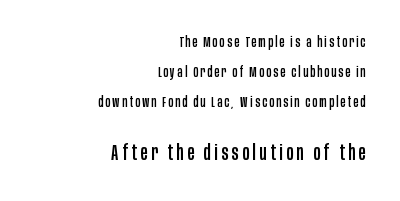
Does the lettering tilt? It doesn't — this is upright. Between these two stacked blocks, the lower one wins on size. Notice the wide empty band between every row — that's loose leading. These lines stack with their right ends in a neat column.
